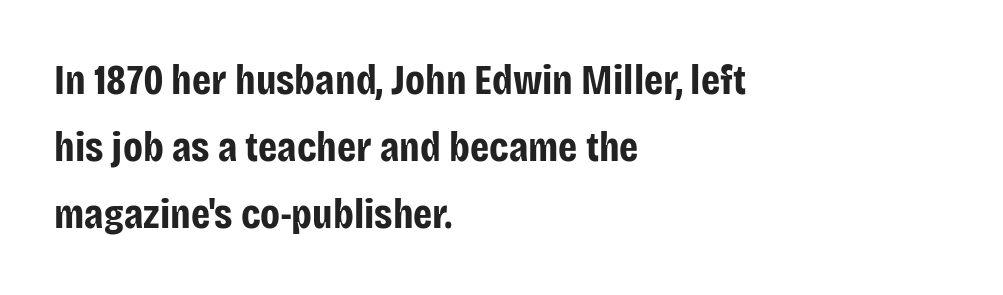
{"serif": "no", "italic": "no", "bold": "yes", "weight": "bold", "width": "condensed", "stroke_contrast": "low", "x_height": "large", "monospaced": "no", "underline": "no", "align": "left", "line_spacing": "normal", "line_spacing_ratio": 1.56, "letter_spacing": "normal", "letter_spacing_em": 0.0, "glyph_px": 43}
